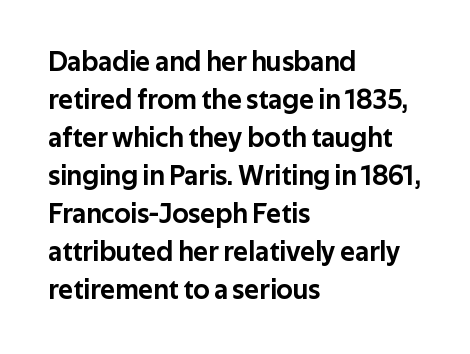
The image shows 28 px sans-serif type, upright; set left-aligned, normal line spacing (1.36x), normal letter spacing, not underlined; low stroke contrast and a medium x-height.
